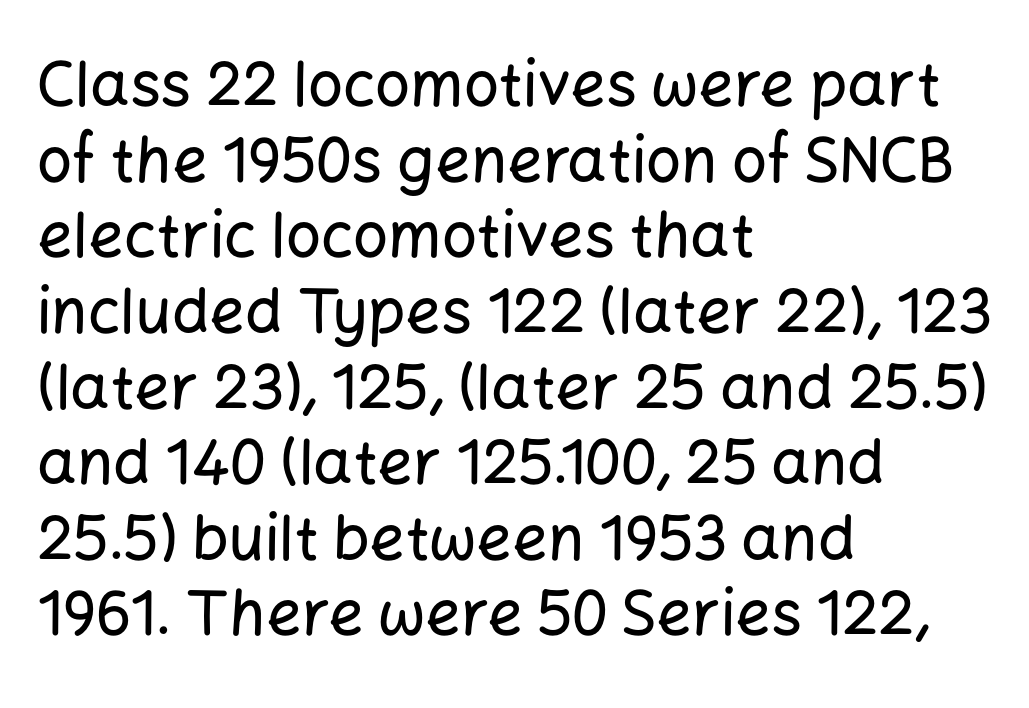
Plain, unruled lines of type. Look at the tracking — it's just the regular setting, nothing added. The lines in this sample share a left origin and differ only in where they stop. The face used here is proportionally spaced, like ordinary book or web type. A sans-serif font was chosen for this passage. The lettering stays uniformly vertical, giving the passage a roman look.
